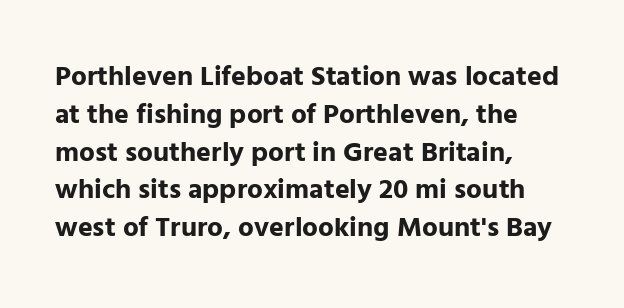
The image shows 28 px bold sans-serif type, upright; set left-aligned, normal line spacing (1.35x), normal letter spacing, not underlined; low stroke contrast and a medium x-height.
